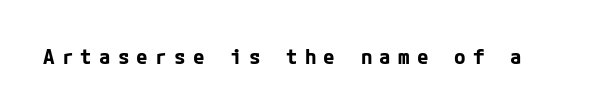
{"italic": "no", "bold": "yes", "underline": "no", "letter_spacing": "wide", "letter_spacing_em": 0.34, "glyph_px": 21}
